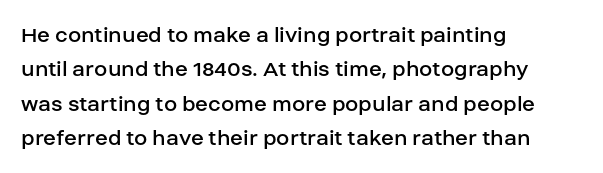
Vertical stems look standard width or narrower in stroke. Default kerning and tracking; the words read as compact shapes. These lines are set flush left with a ragged right edge. The baseline area is clear.
